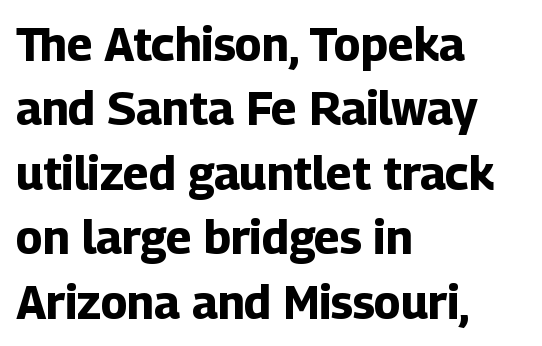
Q: Is the text bold? A: Yes.
Q: Is the text italic (slanted)? A: No, it is upright.
Q: Is the typeface a serif or a sans-serif typeface? A: Sans-serif.
Q: Is the text underlined? A: No.
Q: How is the paragraph aligned? A: Left-aligned.
Q: Is the spacing between letters normal or unusually wide? A: Normal.
Q: Is the spacing between lines tight, normal or loose? A: Normal.
Q: Width (condensed, normal, or wide)? A: Normal.
Q: Stroke contrast? A: Low.
Q: x-height? A: Medium.
Q: Monospaced? A: No.
